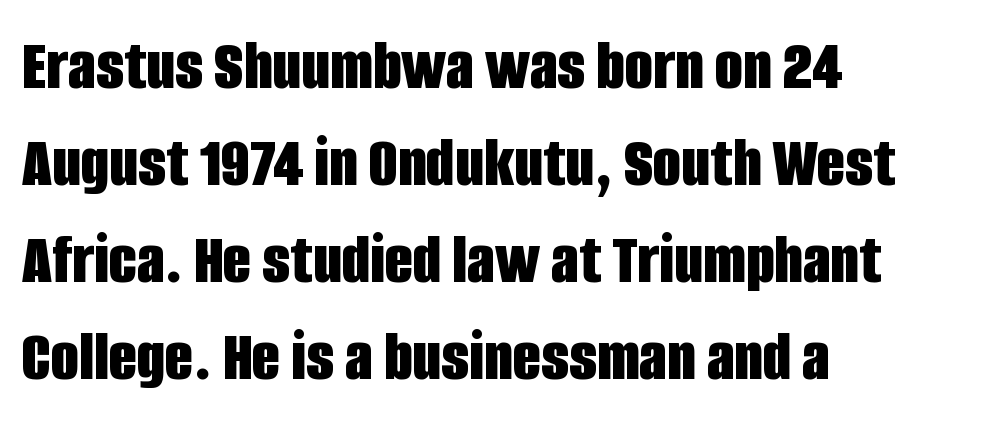
Ordinary non-slanted type is in use. The horizontal fit of the characters is conventional and even. Thick stems and heavy bowls — unmistakably bold. A typesetter would label this face a sans. All the whitespace from short lines collects on the right.
